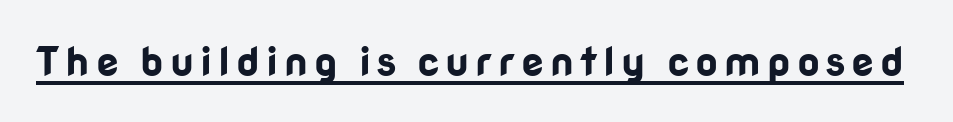
{"serif": "no", "italic": "no", "bold": "yes", "weight": "bold", "width": "normal", "stroke_contrast": "low", "x_height": "medium", "monospaced": "no", "underline": "yes", "glyph_px": 40}
